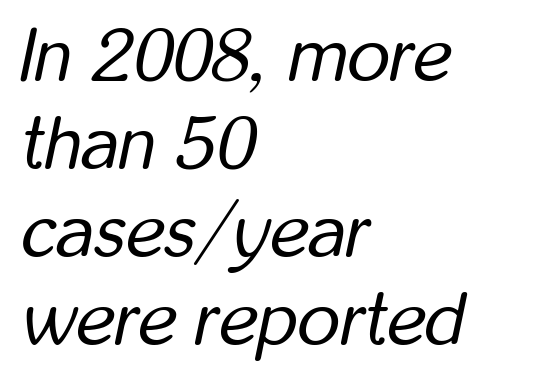
Q: Is the text bold? A: No.
Q: Is the text italic (slanted)? A: Yes, it leans right by about 12 degrees.
Q: Is the text underlined? A: No.
Q: How is the paragraph aligned? A: Left-aligned.
Q: Is the spacing between letters normal or unusually wide? A: Normal.
Q: Width (condensed, normal, or wide)? A: Condensed.
Q: Stroke contrast? A: Low.
Q: x-height? A: Medium.
Q: Monospaced? A: No.
